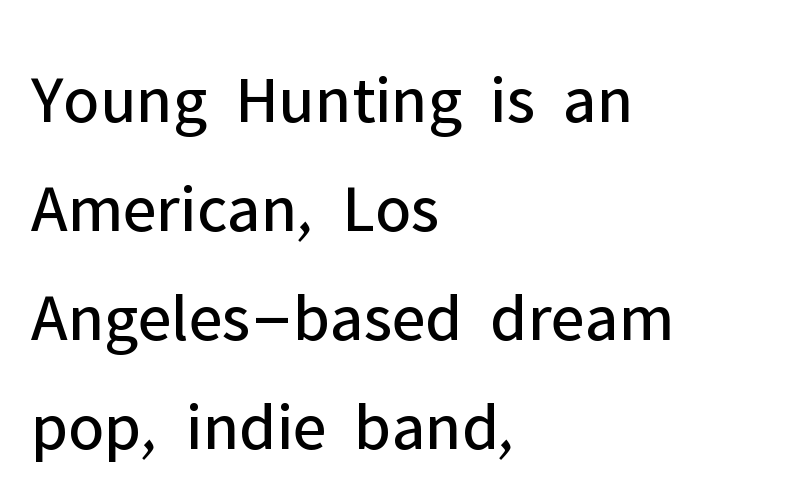
Unlike italic type, these characters show no tilt at all. Proportional: the letters do not fall into vertical columns. The paragraph shown leans on its left margin. Unmarked baselines from the first word to the last.
